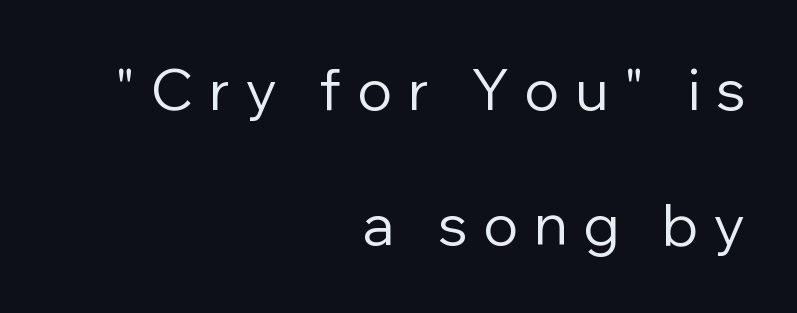
{"serif": "no", "italic": "no", "bold": "no", "weight": "regular", "width": "normal", "stroke_contrast": "low", "x_height": "medium", "monospaced": "no", "underline": "no", "align": "right", "line_spacing": "loose", "line_spacing_ratio": 2.37, "letter_spacing": "wide", "letter_spacing_em": 0.28, "glyph_px": 57}
